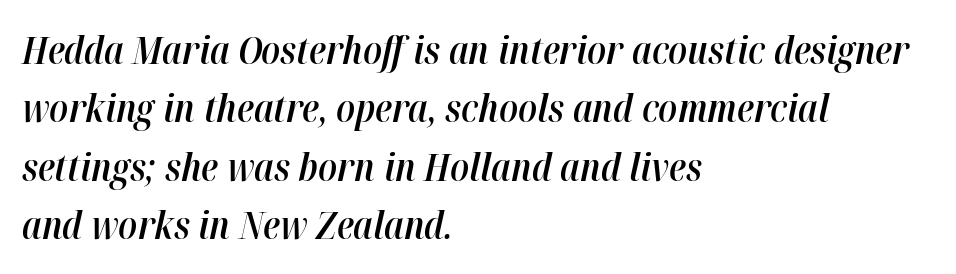
The image shows 39 px semibold, condensed type, italic (leaning right); set left-aligned, normal line spacing (1.5x), normal letter spacing, not underlined; high stroke contrast and a medium x-height.
